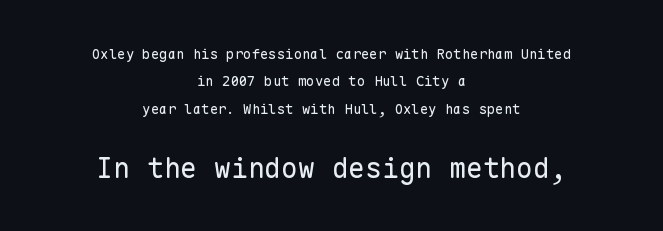
The image shows 28 px regular-weight sans-serif type, upright, monospaced; set centered, loose line spacing (1.96x), normal letter spacing, not underlined; the second (bottom) block is 2.0x larger; low stroke contrast and a medium x-height.
